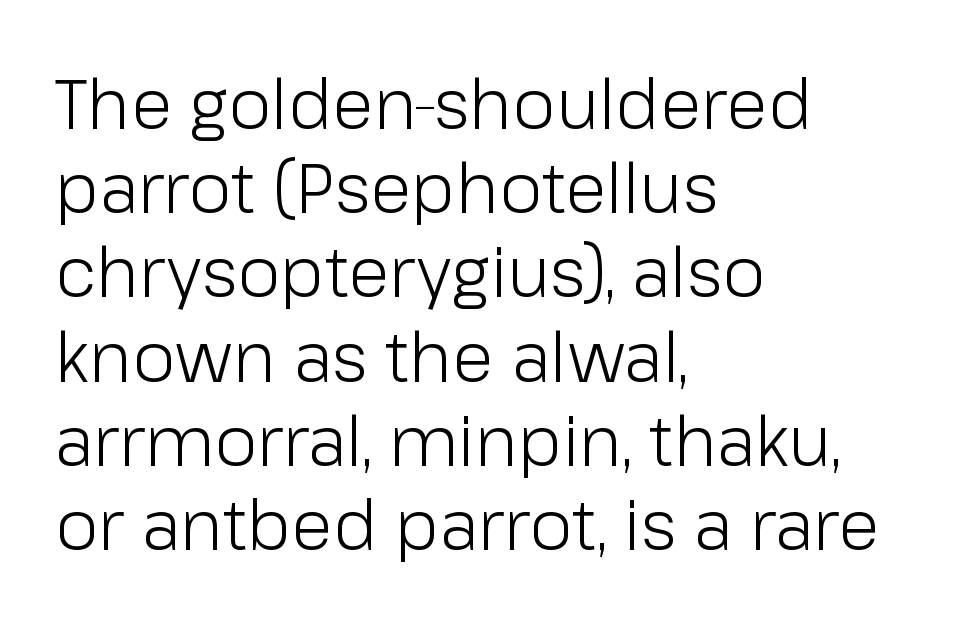
What kind of face is this? One without serifs — a sans. Think of a printed novel: that variable character pitch is what you see here. The line texture is even and compact thanks to regular tracking. Visually the block forms a straight wall on the left and a jagged coastline on the right. Designer's note — italics off, roman on.
